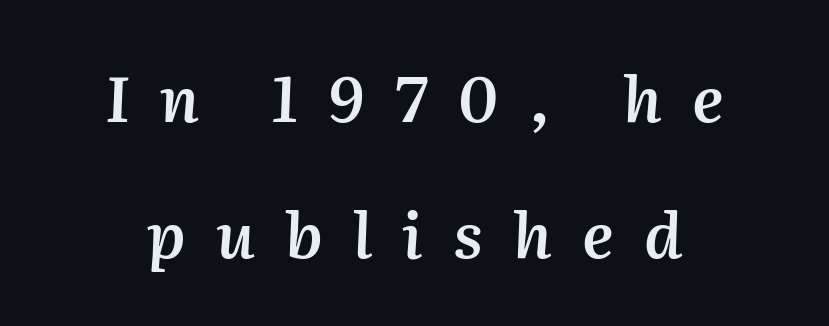
Q: Is the text bold? A: Semi-bold.
Q: Is the text italic (slanted)? A: Yes, it leans right by about 2 degrees.
Q: Is the text underlined? A: No.
Q: How is the paragraph aligned? A: Centered.
Q: Is the spacing between letters normal or unusually wide? A: Unusually wide.
Q: Is the spacing between lines tight, normal or loose? A: Loose.
Q: Width (condensed, normal, or wide)? A: Normal.
Q: Stroke contrast? A: Medium.
Q: x-height? A: Medium.
Q: Monospaced? A: No.
